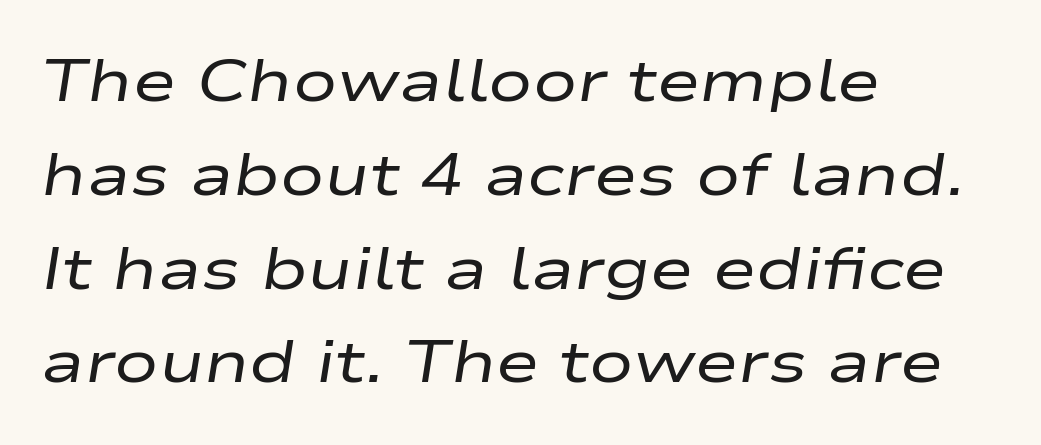
Letter spacing: default. Plain, unruled lines of type. Would a proofreader flag this as italicized? Yes. Layout note: lines flush left.
